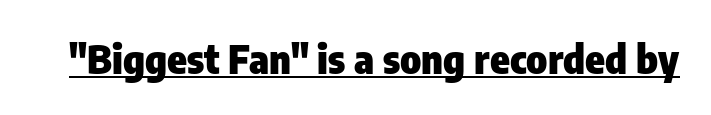
{"serif": "no", "italic": "no", "bold": "yes", "weight": "heavy", "width": "condensed", "stroke_contrast": "low", "x_height": "medium", "monospaced": "no", "underline": "yes", "letter_spacing": "normal", "letter_spacing_em": 0.0, "glyph_px": 40}
